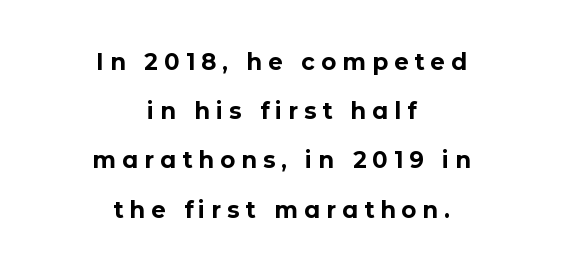
This rendering widens character spacing well past its baseline value. Plain, unruled lines of type. In CSS terms this would be text-align: center. Does the lettering tilt? It doesn't — this is upright.
